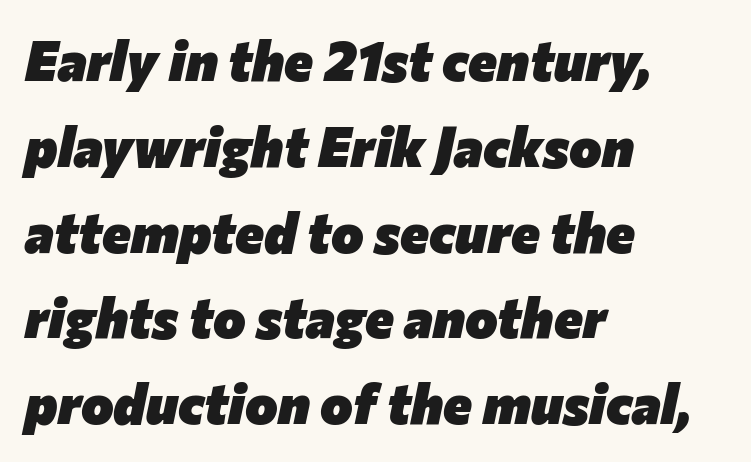
{"italic": "yes", "lean": "right", "slant_degrees": 12, "bold": "yes", "weight": "heavy", "width": "normal", "stroke_contrast": "low", "x_height": "medium", "monospaced": "no", "underline": "no", "align": "left", "line_spacing": "normal", "line_spacing_ratio": 1.56, "letter_spacing": "normal", "letter_spacing_em": 0.0, "glyph_px": 55}
